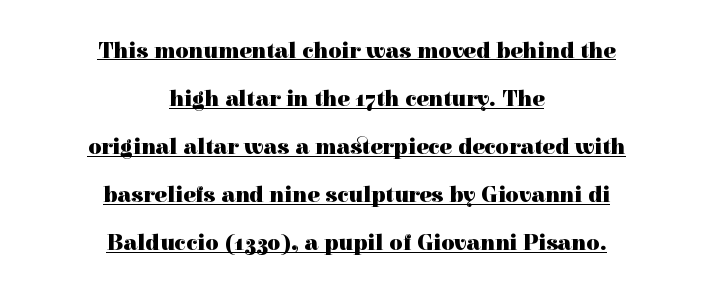
Q: Is the text bold? A: Yes.
Q: Is the text italic (slanted)? A: No, it is upright.
Q: Is the text underlined? A: Yes.
Q: How is the paragraph aligned? A: Centered.
Q: Is the spacing between letters normal or unusually wide? A: Normal.
Q: Is the spacing between lines tight, normal or loose? A: Loose.
